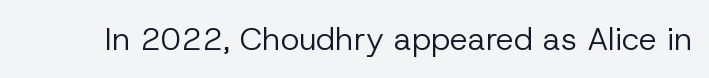
The image shows 32 px regular-weight sans-serif type, upright; set normal letter spacing, not underlined; low stroke contrast and a medium x-height.
